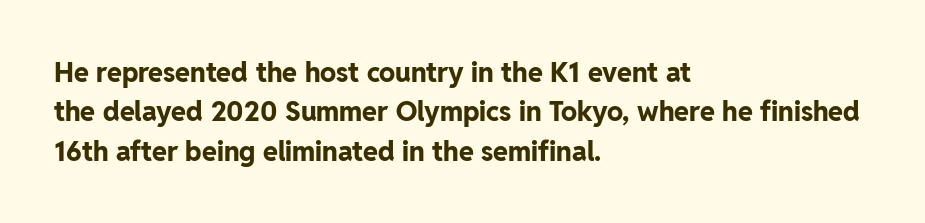
{"italic": "no", "bold": "yes", "underline": "no", "align": "left", "line_spacing": "normal", "line_spacing_ratio": 1.46, "letter_spacing": "normal", "letter_spacing_em": 0.0, "glyph_px": 27}
